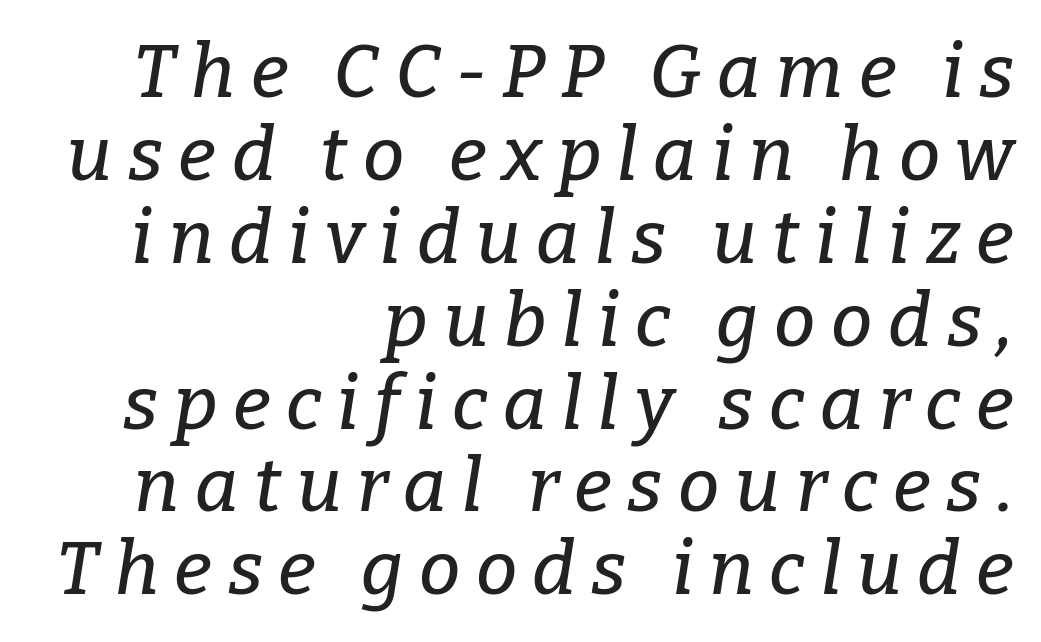
Do the characters align in a grid? No, the font is proportional. One-word summary of the alignment: right. The whole block is typeset with a tilt. The block of text is dense from top to bottom, with scant space between rows. The baseline area is clear.
